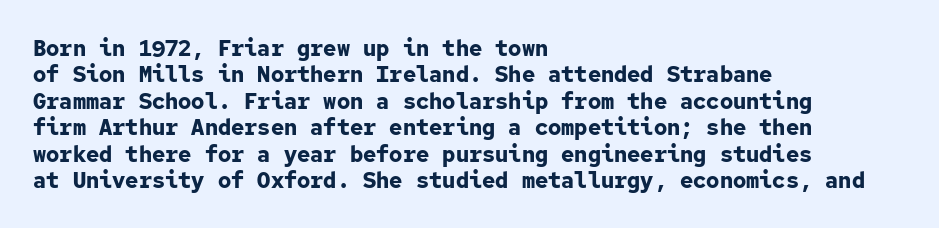
{"italic": "no", "bold": "yes", "underline": "no", "align": "left", "line_spacing_ratio": 1.2, "letter_spacing": "normal", "letter_spacing_em": 0.0, "glyph_px": 22}
